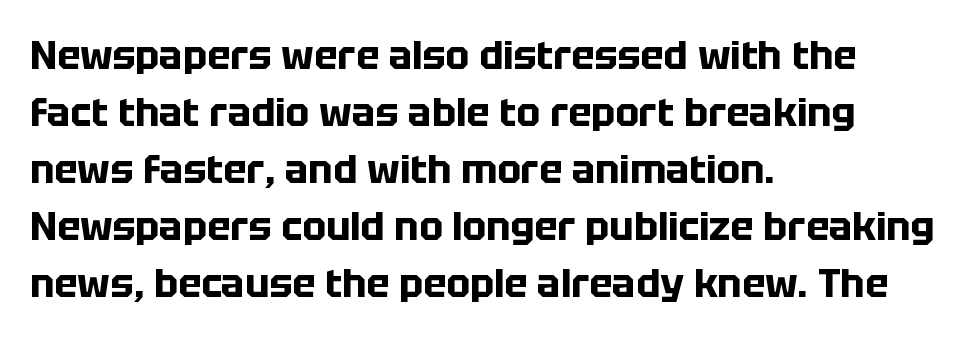
The image shows 39 px bold sans-serif type, upright; set left-aligned, normal line spacing (1.46x), normal letter spacing, not underlined; low stroke contrast and a large x-height.
